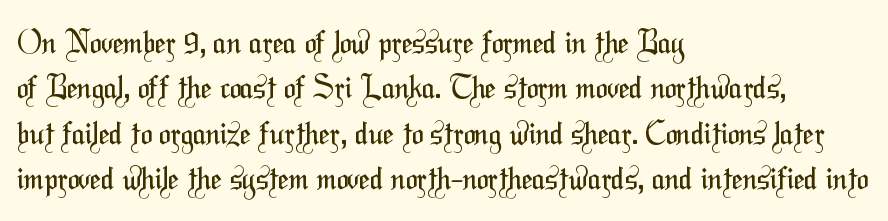
The image shows 31 px regular-weight, condensed sans-serif type; set left-aligned, normal line spacing (1.46x), normal letter spacing, not underlined; medium stroke contrast and a medium x-height.
